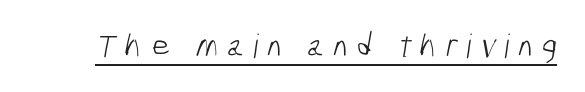
The image shows 33 px light, condensed sans-serif type; set unusually wide letter spacing (+0.25 em), underlined; low stroke contrast and a medium x-height.
